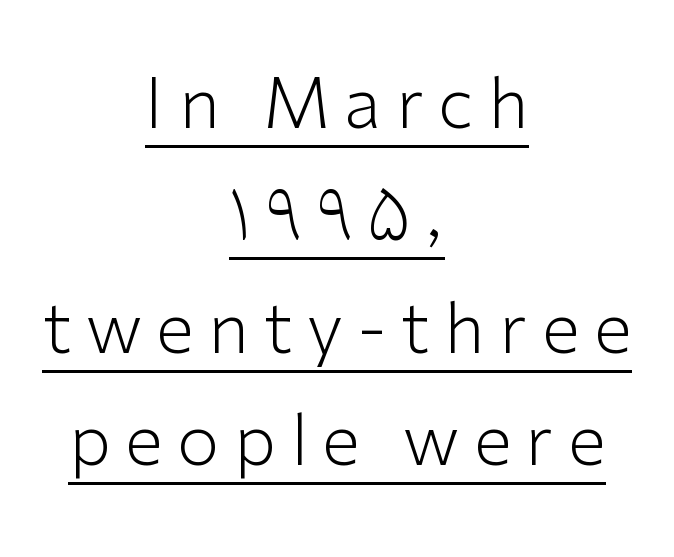
{"serif": "no", "italic": "no", "bold": "no", "weight": "light", "width": "normal", "stroke_contrast": "low", "x_height": "medium", "monospaced": "no", "underline": "yes", "align": "center", "line_spacing": "normal", "line_spacing_ratio": 1.63, "letter_spacing": "wide", "letter_spacing_em": 0.21, "glyph_px": 69}
